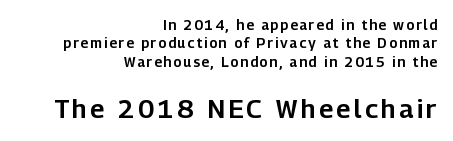
{"italic": "no", "underline": "no", "align": "right", "line_spacing": "normal", "line_spacing_ratio": 1.32, "larger_block": "second", "size_ratio": 1.86, "glyph_px": 26}
